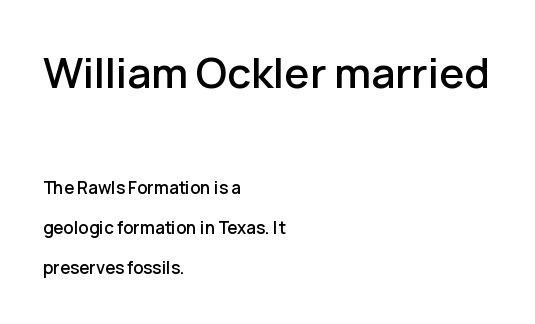
Where is the straight margin? On the left. The passage shown is not underscored anywhere. There is no visible air inserted between adjacent glyphs. The rendering shrinks the type as you move from the upper chunk to the lower.
